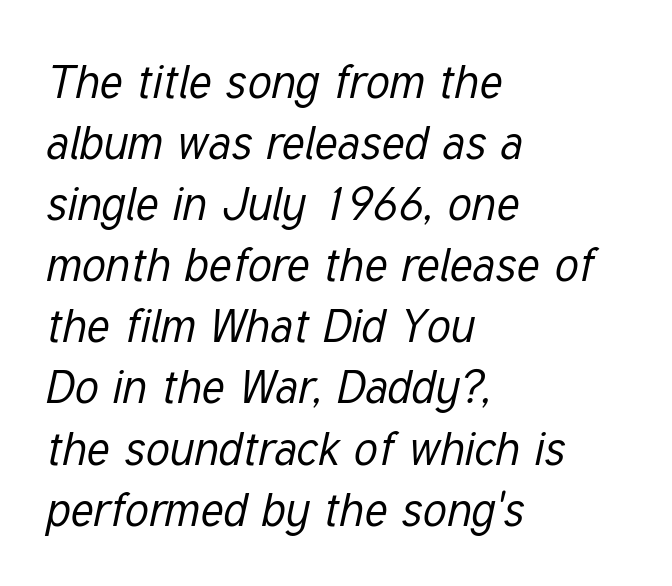
The glyphs look as if they've been sheared to an angle. This sample has the flowing, uneven cadence of proportional lettering. The space beneath each line is pristine and unruled. The typeface has the unassuming heft of standard copy or less. The passage shown stacks its lines at a standard gap.
